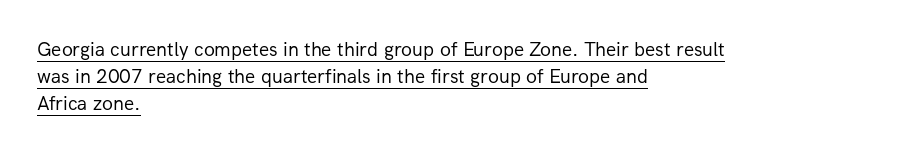
{"italic": "no", "bold": "no", "underline": "yes", "align": "left", "line_spacing": "normal", "line_spacing_ratio": 1.36, "letter_spacing": "normal", "letter_spacing_em": 0.0, "glyph_px": 20}
